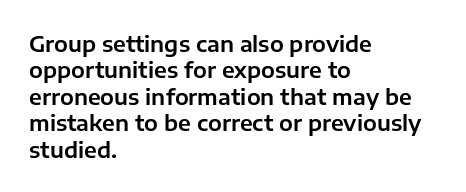
{"italic": "no", "underline": "no", "align": "left", "line_spacing_ratio": 1.2, "letter_spacing": "normal", "letter_spacing_em": 0.0, "glyph_px": 22}
